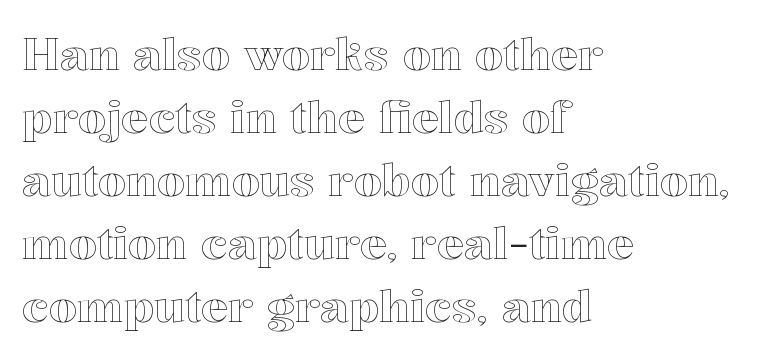
{"italic": "no", "width": "normal", "x_height": "medium", "monospaced": "no", "underline": "no", "align": "left", "line_spacing": "normal", "line_spacing_ratio": 1.4, "letter_spacing": "normal", "letter_spacing_em": 0.0, "glyph_px": 45}
